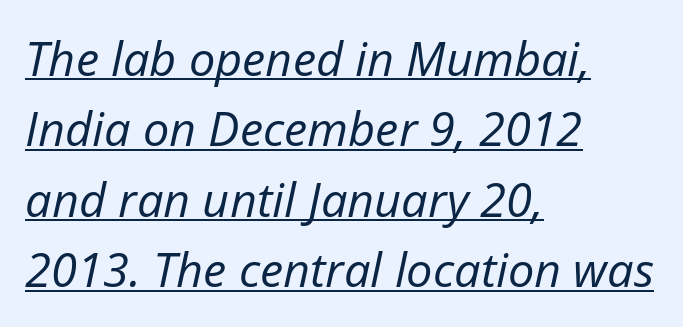
{"italic": "yes", "lean": "right", "slant_degrees": 12, "bold": "no", "weight": "regular", "width": "normal", "stroke_contrast": "low", "x_height": "medium", "monospaced": "no", "underline": "yes", "align": "left", "line_spacing": "normal", "line_spacing_ratio": 1.5, "letter_spacing": "normal", "letter_spacing_em": 0.0, "glyph_px": 47}
